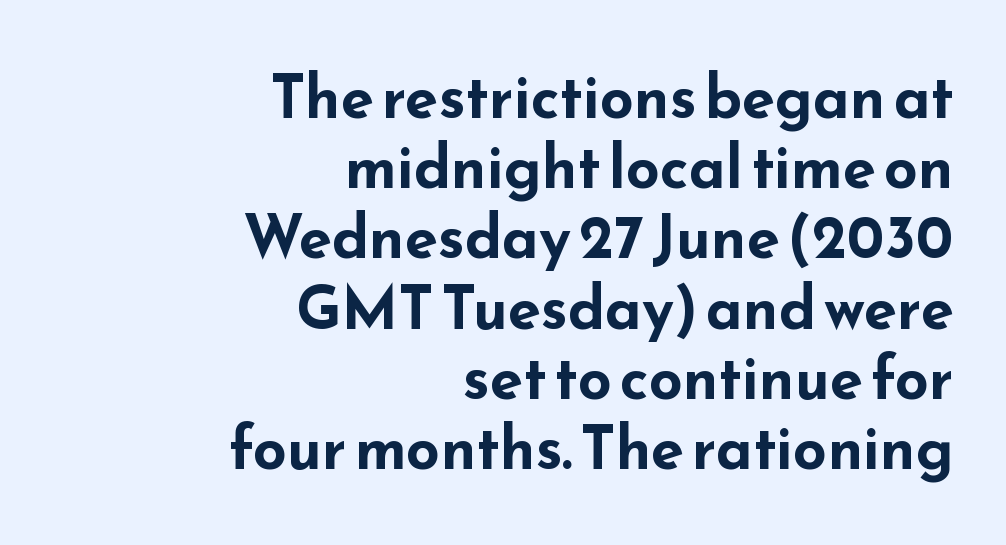
{"serif": "no", "italic": "no", "bold": "yes", "weight": "bold", "width": "wide", "stroke_contrast": "low", "x_height": "small", "monospaced": "no", "underline": "no", "align": "right", "line_spacing_ratio": 1.17, "letter_spacing": "normal", "letter_spacing_em": 0.0, "glyph_px": 60}
